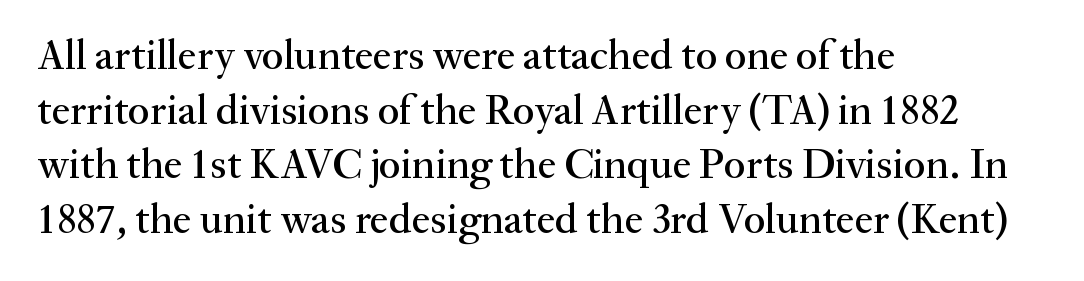
The image shows 42 px serif type, upright; set left-aligned, normal line spacing (1.3x), normal letter spacing, not underlined; medium stroke contrast and a small x-height.
